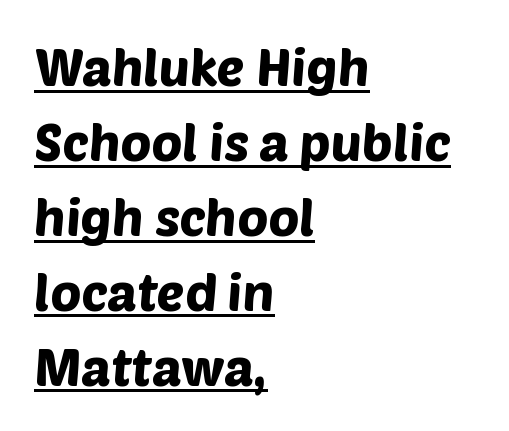
The image shows 52 px sans-serif type; set left-aligned, normal line spacing (1.44x), normal letter spacing, underlined; low stroke contrast and a large x-height.
